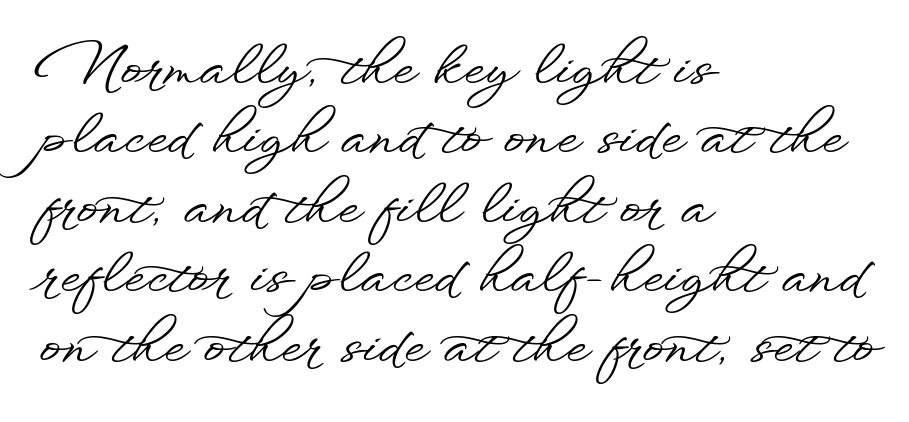
Q: Is the text italic (slanted)? A: Yes.
Q: Is the typeface a serif or a sans-serif typeface? A: Sans-serif.
Q: Is the text underlined? A: No.
Q: How is the paragraph aligned? A: Left-aligned.
Q: Is the spacing between letters normal or unusually wide? A: Normal.
Q: Is the spacing between lines tight, normal or loose? A: Normal.
Q: Width (condensed, normal, or wide)? A: Wide.
Q: Stroke contrast? A: Low.
Q: x-height? A: Small.
Q: Monospaced? A: No.
